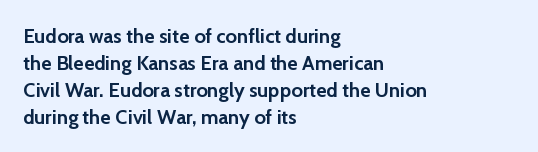
The font's upright variant was chosen for this text. Notice how the passage keeps a crisp vertical edge on the left only. Honestly, the row spacing looks completely unremarkable. Bare-footed words on every line.
